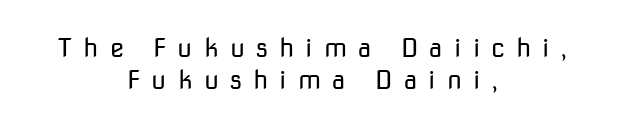
The area under the type is left untouched. How are the letters spaced? Widely, with obvious added tracking. The paragraph shown floats in the horizontal middle. In terms of posture, this sample is upright.
